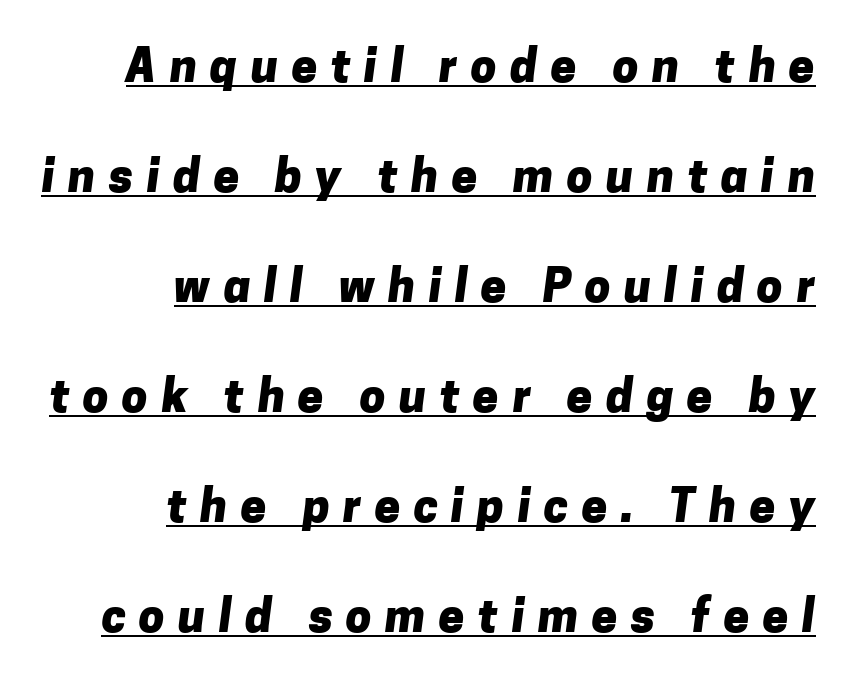
Every letter is thick-stroked: bold, no question. This is sans-serif lettering, the kind often seen on screens and signage. The leading is generous, giving the passage an open texture. Students, observe the line beneath the letters — that is underlining.
